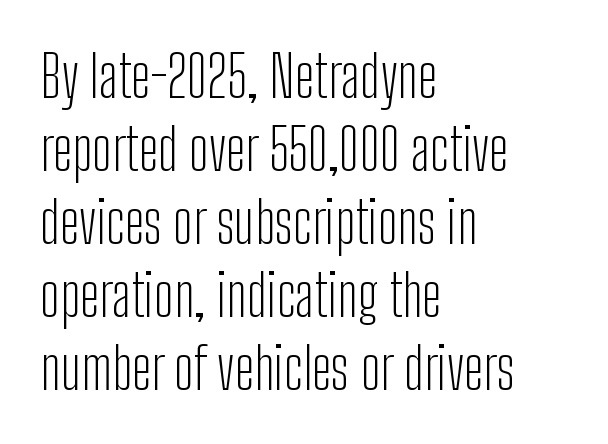
Reading down the block, your eye returns to a fixed left position each line. Unbolded letterforms with no extra heft. Vertically, the passage feels balanced, rows spaced as you'd expect. Note the varied advance widths — an 'i' is clearly narrower than an 'm'. You could call the tracking neutral — neither tight nor loose.
